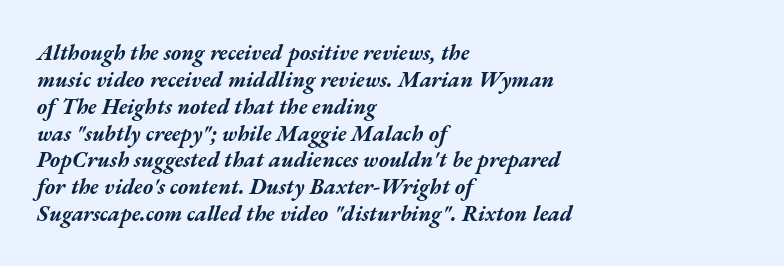
Tall strokes in this sample are angled rather than plumb. Nobody drew a line under any word here. Inter-character spacing is left at the font's built-in metrics. A student would call this left alignment; a typographer would say flush left, rag right. The glyphs have the mass of a bold cut.
